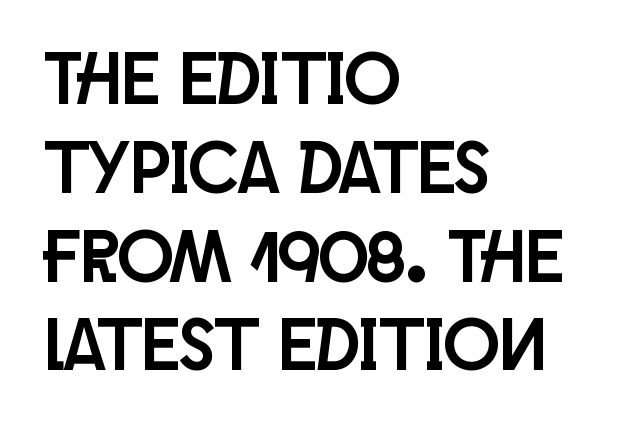
Each letter's strokes conclude bluntly, with no projecting serifs. Clear beneath every line of the passage. Proportional: the letters do not fall into vertical columns. The passage is arranged the way most books set body copy — flush left.
